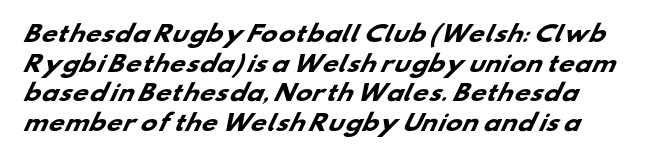
The image shows 22 px bold type; set normal line spacing (1.35x), normal letter spacing, not underlined.
